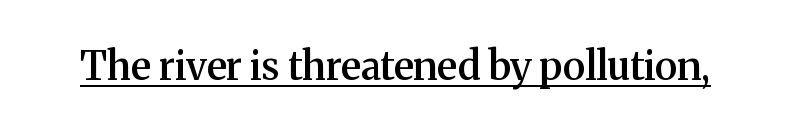
Q: Is the text bold? A: Semi-bold.
Q: Is the text italic (slanted)? A: No, it is upright.
Q: Is the typeface a serif or a sans-serif typeface? A: Serif.
Q: Is the text underlined? A: Yes.
Q: Is the spacing between letters normal or unusually wide? A: Normal.
Q: Width (condensed, normal, or wide)? A: Normal.
Q: Stroke contrast? A: Medium.
Q: x-height? A: Medium.
Q: Monospaced? A: No.
